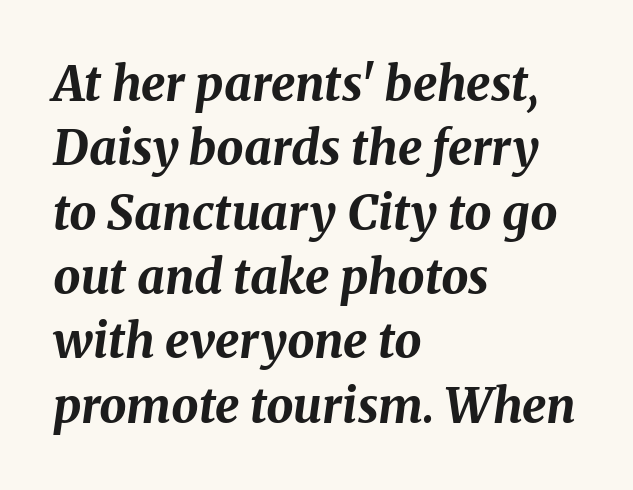
Descenders are the only things crossing below the line. The rag falls on the right side of this text block. Varying glyph widths throughout — classic text-font behaviour. In terms of posture, this sample is oblique.
